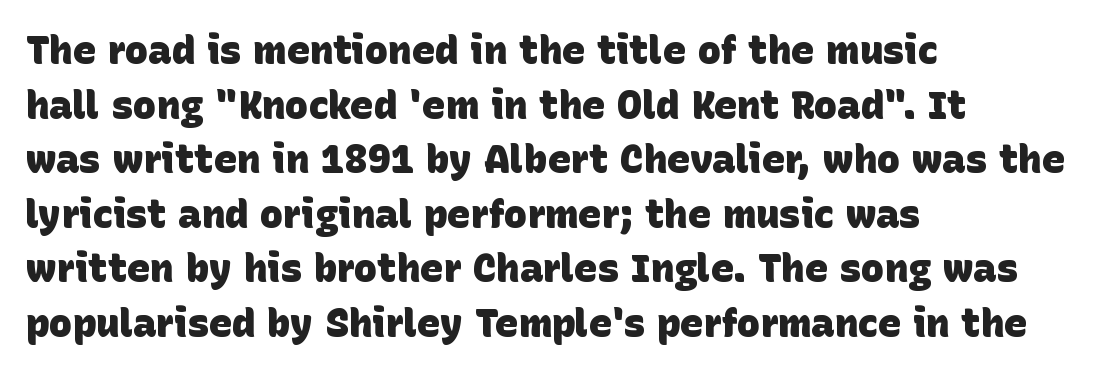
Q: Is the text bold? A: Yes.
Q: Is the typeface a serif or a sans-serif typeface? A: Sans-serif.
Q: Is the text underlined? A: No.
Q: How is the paragraph aligned? A: Left-aligned.
Q: Is the spacing between letters normal or unusually wide? A: Normal.
Q: Is the spacing between lines tight, normal or loose? A: Normal.
Q: Width (condensed, normal, or wide)? A: Normal.
Q: Stroke contrast? A: Low.
Q: x-height? A: Large.
Q: Monospaced? A: No.
